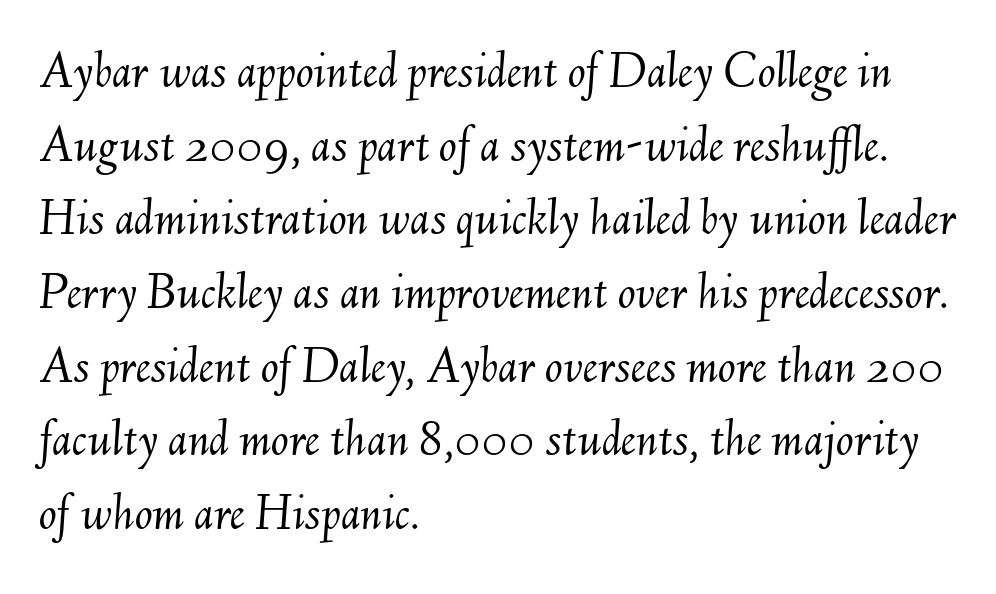
{"italic": "yes", "lean": "right", "slant_degrees": 6, "bold": "no", "weight": "light", "width": "normal", "stroke_contrast": "medium", "x_height": "small", "monospaced": "no", "underline": "no", "align": "left", "line_spacing": "normal", "line_spacing_ratio": 1.39, "letter_spacing": "normal", "letter_spacing_em": 0.0, "glyph_px": 53}
